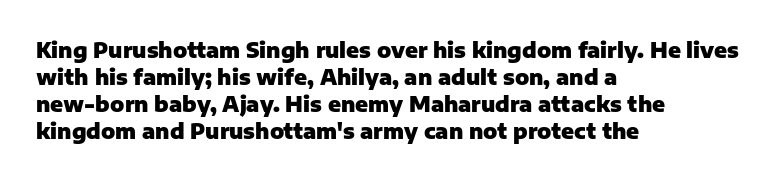
Q: Is the text bold? A: Yes.
Q: Is the text italic (slanted)? A: No, it is upright.
Q: Is the text underlined? A: No.
Q: How is the paragraph aligned? A: Left-aligned.
Q: Is the spacing between letters normal or unusually wide? A: Normal.
Q: Is the spacing between lines tight, normal or loose? A: Normal.
